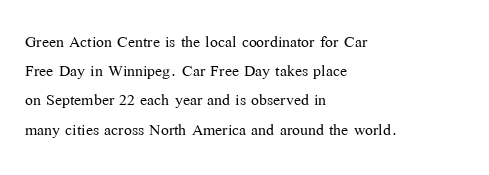
Q: Is the text bold? A: No.
Q: Is the text italic (slanted)? A: No, it is upright.
Q: Is the text underlined? A: No.
Q: How is the paragraph aligned? A: Left-aligned.
Q: Is the spacing between letters normal or unusually wide? A: Normal.
Q: Is the spacing between lines tight, normal or loose? A: Normal.
